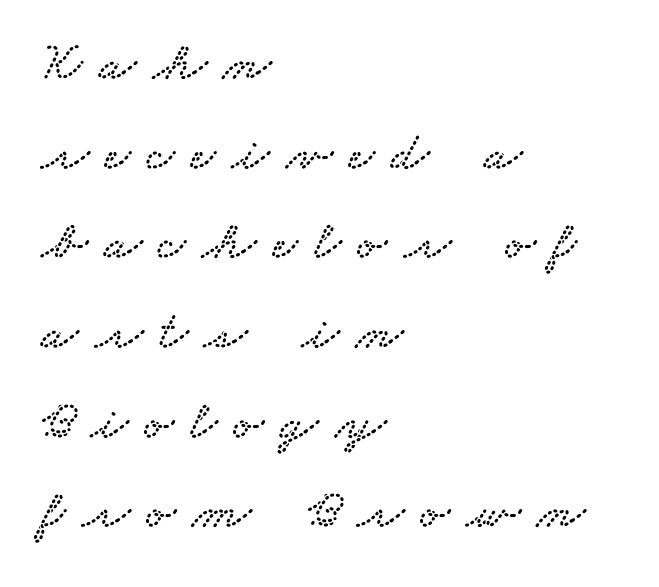
Has an underline been added? It has not. The passage shown is typeset with a serif family. Proportional: the letters do not fall into vertical columns. The line texture is sparse and dotted thanks to wide tracking. A typesetter would call this leading conventional body-copy spacing. The lines are quadded left.
